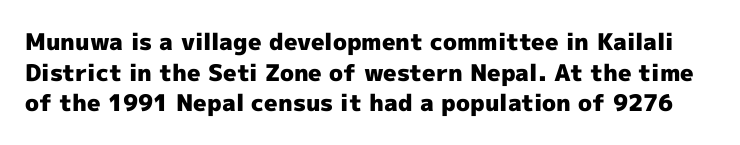
Q: Is the text bold? A: Yes.
Q: Is the text italic (slanted)? A: No, it is upright.
Q: Is the text underlined? A: No.
Q: Is the spacing between letters normal or unusually wide? A: Normal.
Q: Is the spacing between lines tight, normal or loose? A: Normal.
